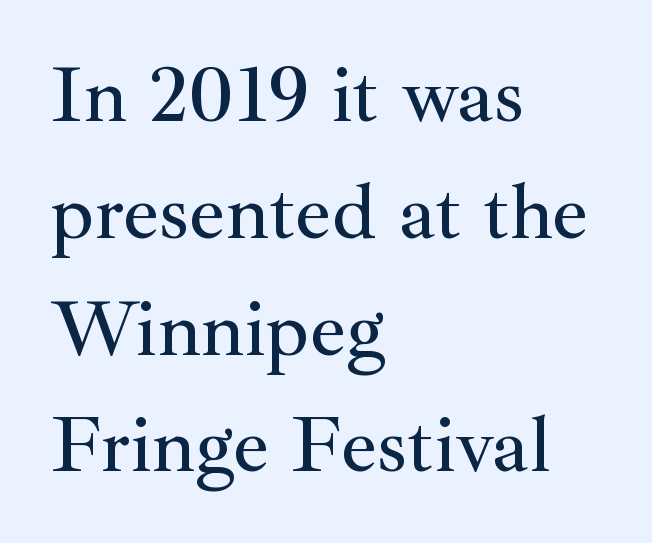
The image shows 80 px serif type, upright; set left-aligned, normal line spacing (1.46x), normal letter spacing, not underlined; medium stroke contrast and a small x-height.
